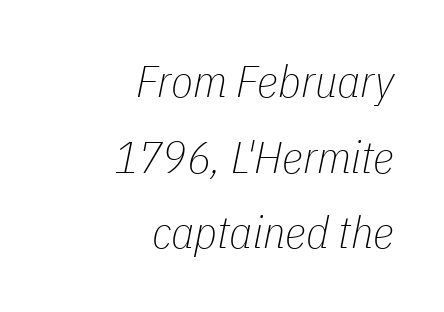
{"italic": "yes", "lean": "right", "slant_degrees": 11, "bold": "no", "weight": "thin", "width": "condensed", "stroke_contrast": "low", "x_height": "medium", "monospaced": "no", "underline": "no", "align": "right", "line_spacing": "normal", "line_spacing_ratio": 1.68, "letter_spacing": "normal", "letter_spacing_em": 0.0, "glyph_px": 45}
